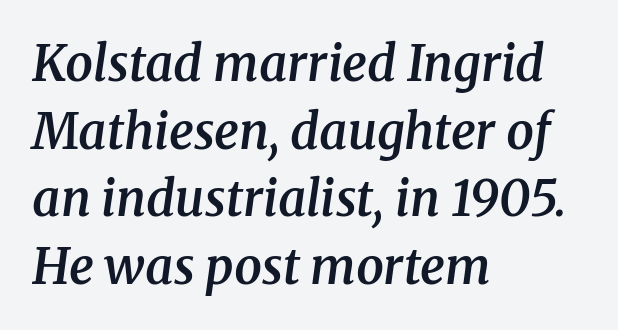
The image shows 49 px semibold serif type, italic (leaning right); set left-aligned, normal line spacing (1.38x), normal letter spacing, not underlined; medium stroke contrast and a medium x-height.
